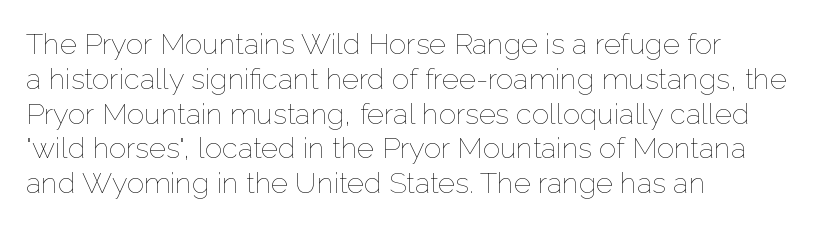
{"italic": "no", "bold": "no", "weight": "thin", "width": "normal", "stroke_contrast": "low", "x_height": "medium", "monospaced": "no", "underline": "no", "align": "left", "line_spacing_ratio": 1.2, "letter_spacing": "normal", "letter_spacing_em": 0.0, "glyph_px": 29}
